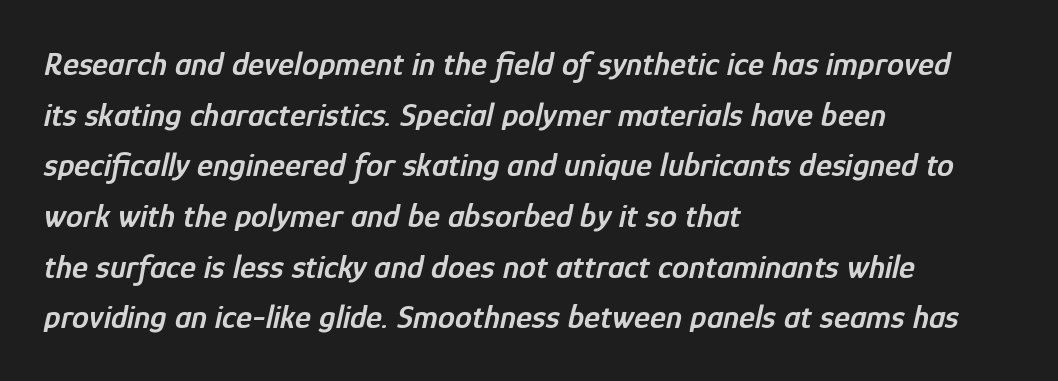
Q: Is the text bold? A: Semi-bold.
Q: Is the text italic (slanted)? A: Yes, it leans right by about 12 degrees.
Q: Is the text underlined? A: No.
Q: How is the paragraph aligned? A: Left-aligned.
Q: Is the spacing between letters normal or unusually wide? A: Normal.
Q: Is the spacing between lines tight, normal or loose? A: Normal.
Q: Width (condensed, normal, or wide)? A: Condensed.
Q: Stroke contrast? A: Low.
Q: x-height? A: Medium.
Q: Monospaced? A: No.
